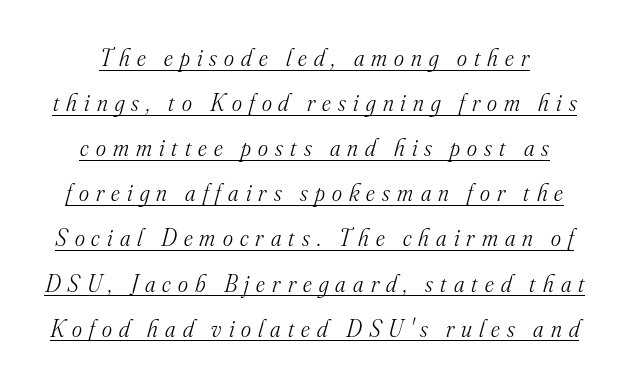
{"italic": "yes", "lean": "right", "slant_degrees": 16, "bold": "no", "underline": "yes", "line_spacing_ratio": 1.88, "letter_spacing": "wide", "letter_spacing_em": 0.3, "glyph_px": 24}
